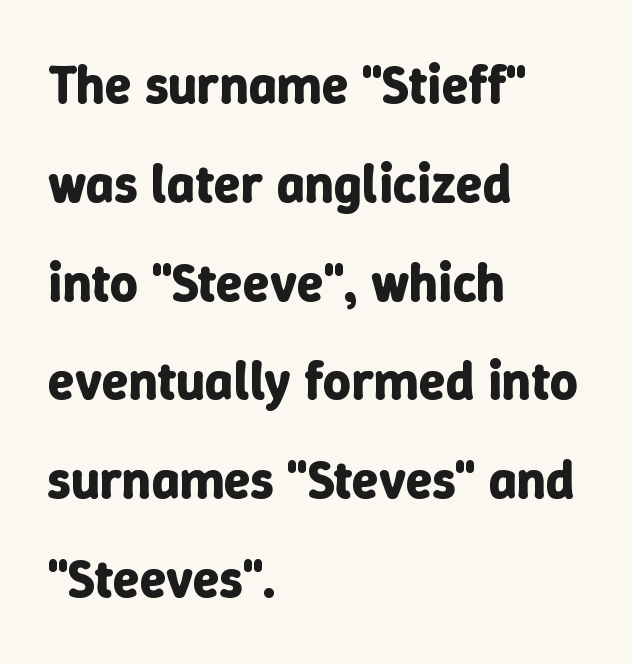
Q: Is the text bold? A: Yes.
Q: Is the text italic (slanted)? A: No, it is upright.
Q: Is the text underlined? A: No.
Q: How is the paragraph aligned? A: Left-aligned.
Q: Is the spacing between letters normal or unusually wide? A: Normal.
Q: Width (condensed, normal, or wide)? A: Normal.
Q: Stroke contrast? A: Low.
Q: x-height? A: Medium.
Q: Monospaced? A: No.
